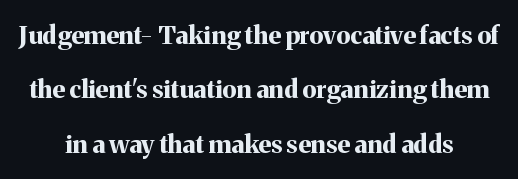
The image shows 25 px bold type, upright; set centered, loose line spacing (2.18x), normal letter spacing, not underlined.
